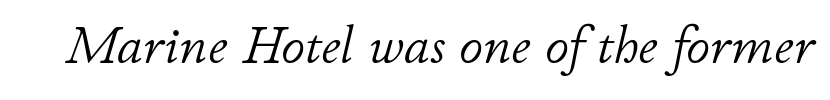
Q: Is the text bold? A: No.
Q: Is the text italic (slanted)? A: Yes, it leans right by about 11 degrees.
Q: Is the text underlined? A: No.
Q: Is the spacing between letters normal or unusually wide? A: Normal.
Q: Width (condensed, normal, or wide)? A: Normal.
Q: Stroke contrast? A: Low.
Q: x-height? A: Small.
Q: Monospaced? A: No.
